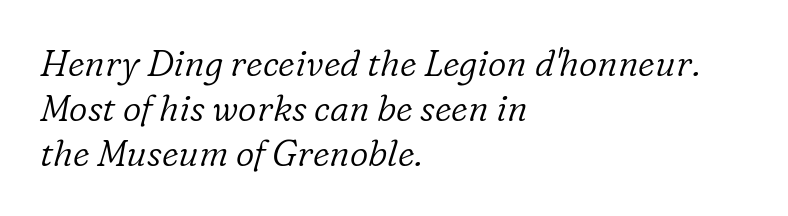
Q: Is the text bold? A: No.
Q: Is the text italic (slanted)? A: Yes, it leans right by about 16 degrees.
Q: Is the typeface a serif or a sans-serif typeface? A: Serif.
Q: Is the text underlined? A: No.
Q: How is the paragraph aligned? A: Left-aligned.
Q: Is the spacing between letters normal or unusually wide? A: Normal.
Q: Is the spacing between lines tight, normal or loose? A: Normal.
Q: Width (condensed, normal, or wide)? A: Normal.
Q: Stroke contrast? A: Low.
Q: x-height? A: Medium.
Q: Monospaced? A: No.
